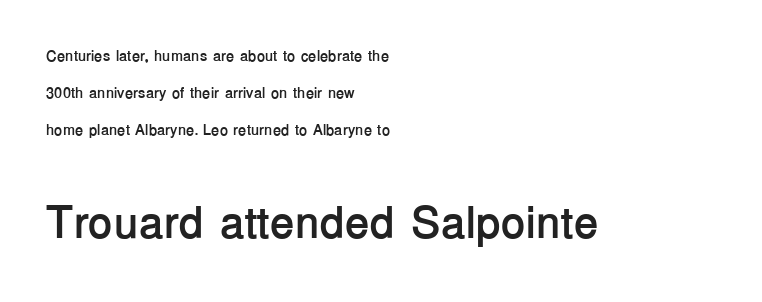
Q: Is the text bold? A: Yes.
Q: Is the text italic (slanted)? A: No, it is upright.
Q: Is the typeface a serif or a sans-serif typeface? A: Sans-serif.
Q: Is the text underlined? A: No.
Q: How is the paragraph aligned? A: Left-aligned.
Q: Is the spacing between letters normal or unusually wide? A: Normal.
Q: Is the spacing between lines tight, normal or loose? A: Loose.
Q: Which block of text is set in a larger size, the first (top) or the second (bottom)? A: The second (bottom) one.
Q: Width (condensed, normal, or wide)? A: Normal.
Q: Stroke contrast? A: Low.
Q: x-height? A: Medium.
Q: Monospaced? A: No.
